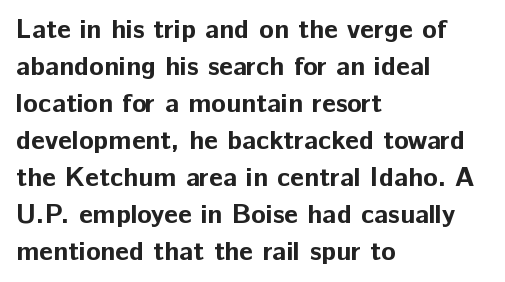
The image shows 27 px bold type, upright; set left-aligned, normal line spacing (1.37x), normal letter spacing, not underlined.
